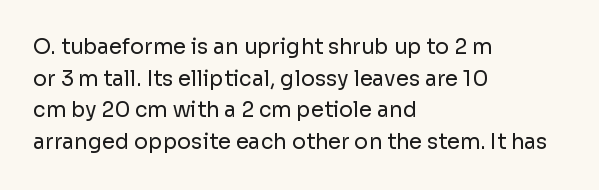
Q: Is the text bold? A: No.
Q: Is the text italic (slanted)? A: No, it is upright.
Q: Is the text underlined? A: No.
Q: How is the paragraph aligned? A: Left-aligned.
Q: Is the spacing between letters normal or unusually wide? A: Normal.
Q: Is the spacing between lines tight, normal or loose? A: Normal.
